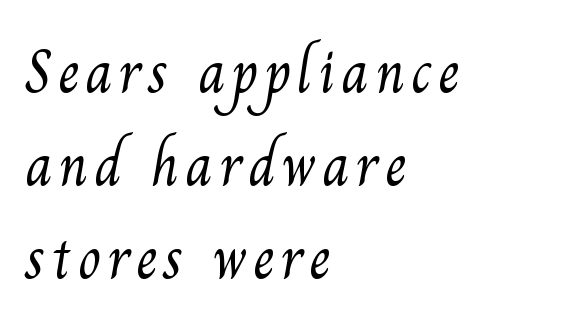
Q: Is the text bold? A: No.
Q: Is the typeface a serif or a sans-serif typeface? A: Serif.
Q: Is the text underlined? A: No.
Q: How is the paragraph aligned? A: Left-aligned.
Q: Is the spacing between lines tight, normal or loose? A: Normal.
Q: Width (condensed, normal, or wide)? A: Normal.
Q: Stroke contrast? A: Medium.
Q: x-height? A: Small.
Q: Monospaced? A: No.
